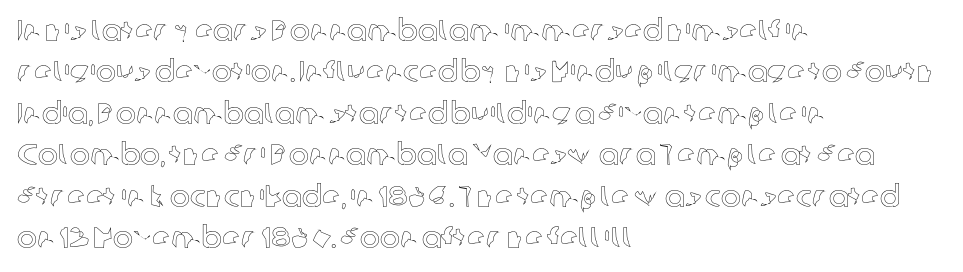
{"italic": "no", "width": "normal", "x_height": "medium", "monospaced": "no", "underline": "no", "align": "left", "line_spacing": "normal", "line_spacing_ratio": 1.38, "letter_spacing": "normal", "letter_spacing_em": 0.0, "glyph_px": 30}
